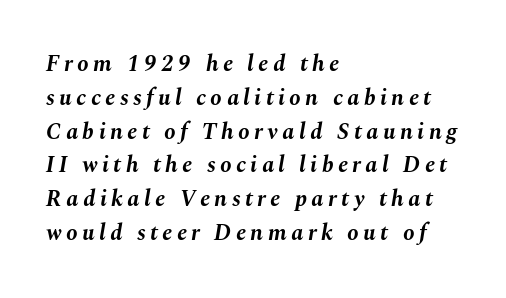
Q: Is the text bold? A: Yes.
Q: Is the text italic (slanted)? A: Yes, it leans right by about 10 degrees.
Q: Is the text underlined? A: No.
Q: How is the paragraph aligned? A: Left-aligned.
Q: Is the spacing between lines tight, normal or loose? A: Normal.
